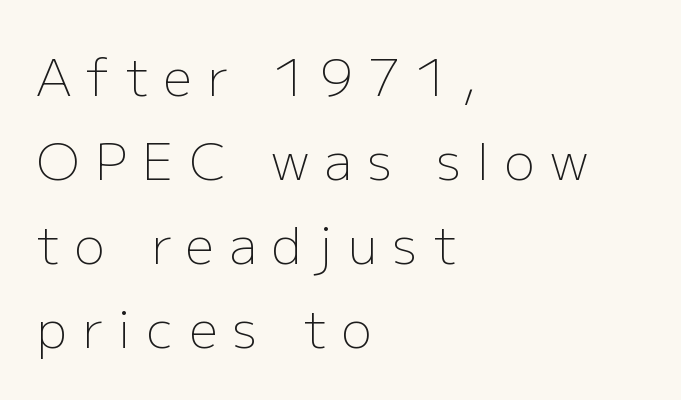
Evenly set lines give the paragraph a standard silhouette. Descenders hang freely into open space. Letterform terminals end flat and unadorned throughout the passage. The typesetting does not lean heavy: it is not bold. The tracking reads as deliberately expanded to a designer's eye.
